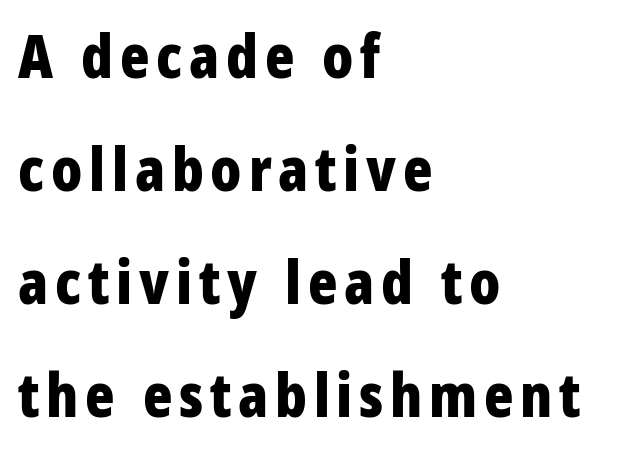
{"serif": "no", "italic": "no", "bold": "yes", "weight": "bold", "width": "condensed", "stroke_contrast": "low", "x_height": "large", "monospaced": "no", "underline": "no", "align": "left", "line_spacing_ratio": 1.85, "glyph_px": 61}
